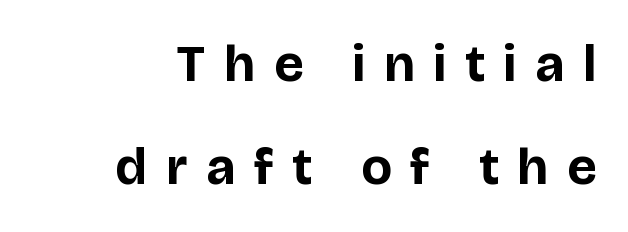
Q: Is the text bold? A: Yes.
Q: Is the text italic (slanted)? A: No, it is upright.
Q: Is the typeface a serif or a sans-serif typeface? A: Sans-serif.
Q: Is the text underlined? A: No.
Q: Is the spacing between letters normal or unusually wide? A: Unusually wide.
Q: Is the spacing between lines tight, normal or loose? A: Loose.
Q: Width (condensed, normal, or wide)? A: Normal.
Q: Stroke contrast? A: Low.
Q: x-height? A: Large.
Q: Monospaced? A: No.
